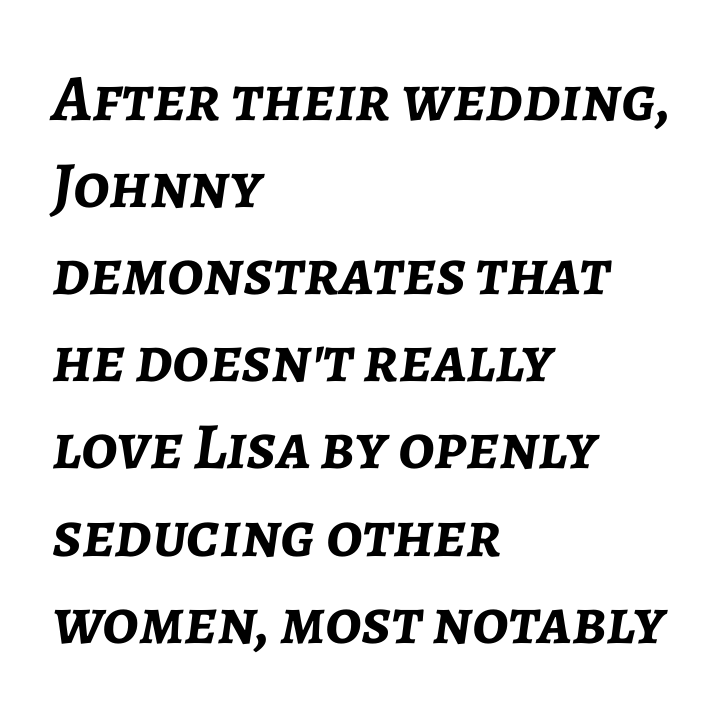
Q: Is the text bold? A: Yes.
Q: Is the text italic (slanted)? A: Yes, it leans right by about 7 degrees.
Q: Is the text underlined? A: No.
Q: How is the paragraph aligned? A: Left-aligned.
Q: Is the spacing between letters normal or unusually wide? A: Normal.
Q: Is the spacing between lines tight, normal or loose? A: Normal.
Q: Width (condensed, normal, or wide)? A: Normal.
Q: Stroke contrast? A: Low.
Q: x-height? A: Medium.
Q: Monospaced? A: No.
